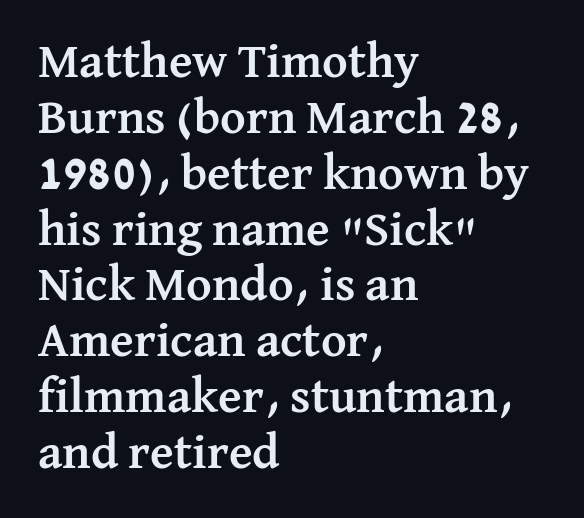
Q: Is the text bold? A: Yes.
Q: Is the text italic (slanted)? A: No, it is upright.
Q: Is the typeface a serif or a sans-serif typeface? A: Serif.
Q: Is the text underlined? A: No.
Q: How is the paragraph aligned? A: Left-aligned.
Q: Is the spacing between letters normal or unusually wide? A: Normal.
Q: Is the spacing between lines tight, normal or loose? A: Tight.
Q: Width (condensed, normal, or wide)? A: Normal.
Q: Stroke contrast? A: Medium.
Q: x-height? A: Medium.
Q: Monospaced? A: No.
